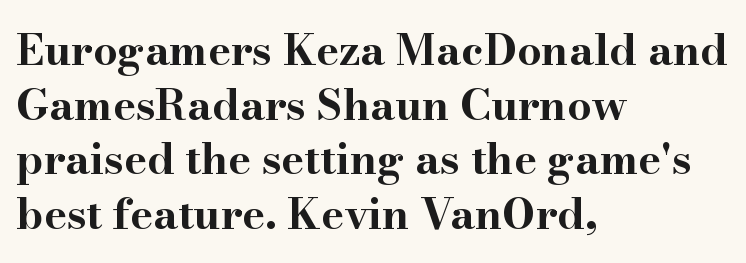
The image shows 43 px bold, wide serif type, upright; set left-aligned, normal line spacing (1.27x), normal letter spacing, not underlined; high stroke contrast and a small x-height.
